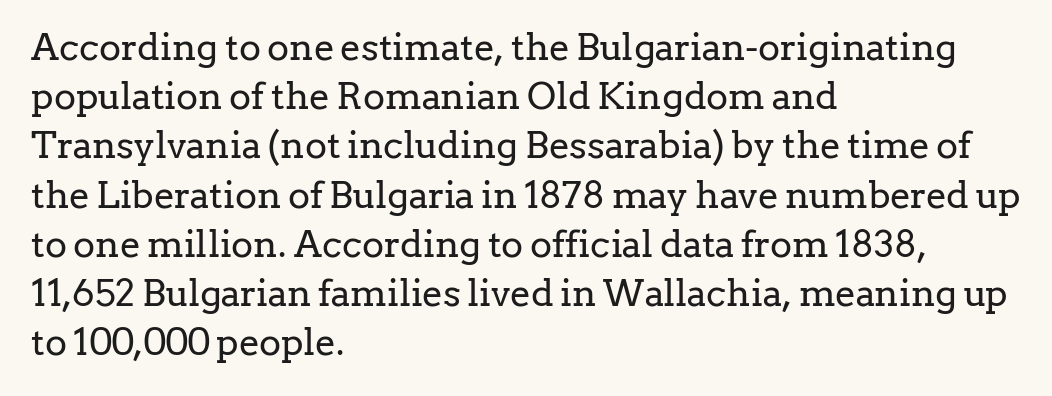
How would I describe the line gaps? Plain and ordinary. The tracking reads as untouched default to a designer's eye. The glyphs in this specimen are seriffed. Style check: upright. On a weight scale, this lands at 450 or below.
